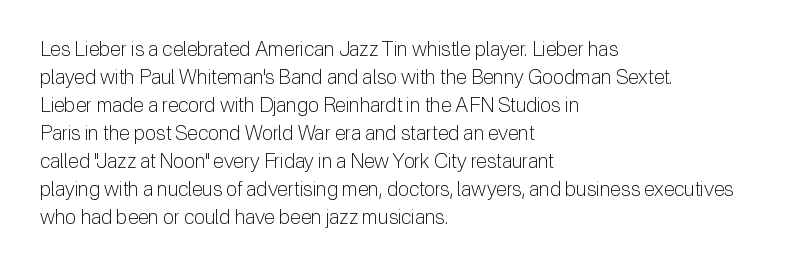
{"italic": "no", "bold": "no", "underline": "no", "align": "left", "line_spacing": "normal", "line_spacing_ratio": 1.4, "letter_spacing": "normal", "letter_spacing_em": 0.0, "glyph_px": 20}
